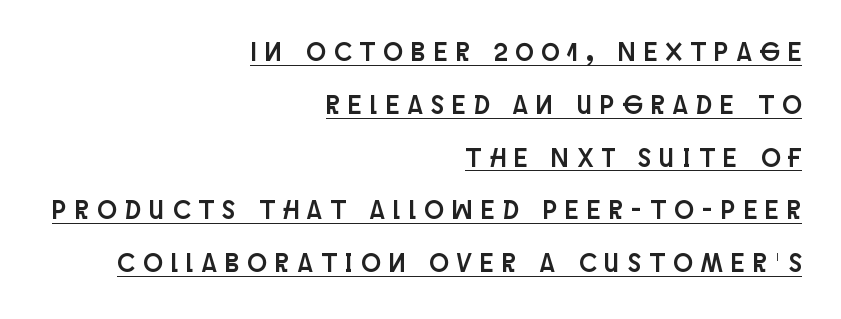
{"italic": "no", "underline": "yes", "align": "right", "line_spacing": "loose", "line_spacing_ratio": 2.03, "letter_spacing": "wide", "letter_spacing_em": 0.33, "glyph_px": 26}
